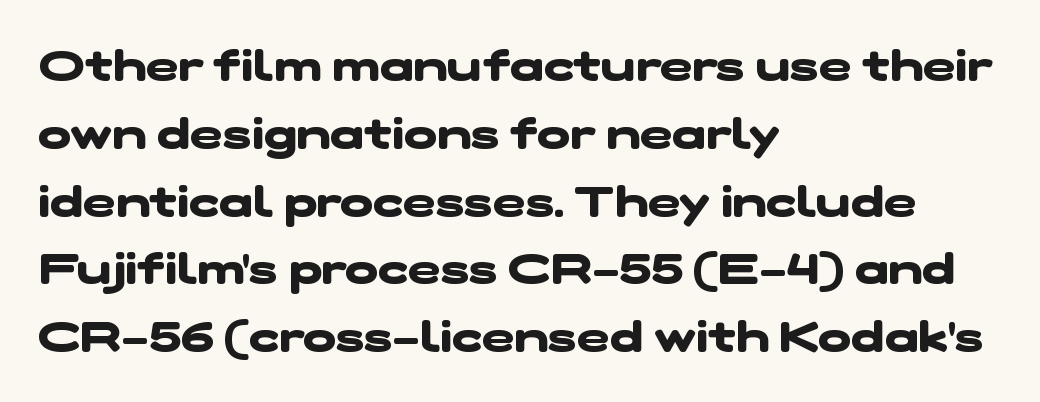
Q: Is the text bold? A: Yes.
Q: Is the typeface a serif or a sans-serif typeface? A: Sans-serif.
Q: Is the text underlined? A: No.
Q: How is the paragraph aligned? A: Left-aligned.
Q: Is the spacing between letters normal or unusually wide? A: Normal.
Q: Is the spacing between lines tight, normal or loose? A: Normal.
Q: Width (condensed, normal, or wide)? A: Wide.
Q: Stroke contrast? A: Low.
Q: x-height? A: Medium.
Q: Monospaced? A: No.
